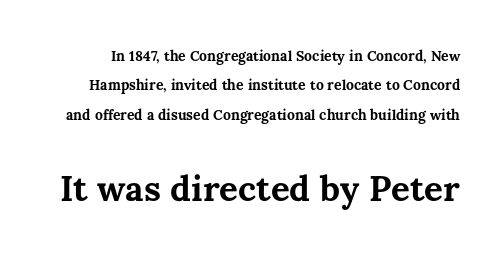
{"italic": "no", "bold": "yes", "weight": "bold", "width": "normal", "stroke_contrast": "medium", "x_height": "medium", "monospaced": "no", "underline": "no", "line_spacing": "loose", "line_spacing_ratio": 2.09, "letter_spacing": "normal", "letter_spacing_em": 0.0, "larger_block": "second", "size_ratio": 2.5, "glyph_px": 35}
